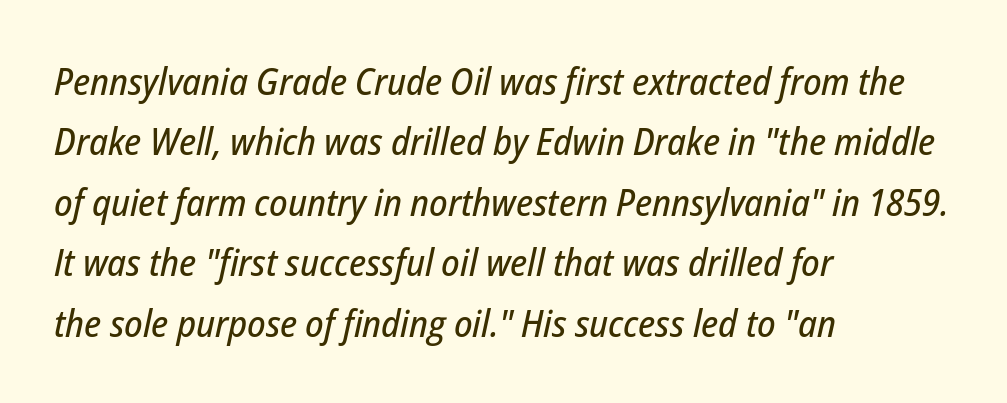
Q: Is the text italic (slanted)? A: Yes, it leans right by about 12 degrees.
Q: Is the text underlined? A: No.
Q: How is the paragraph aligned? A: Left-aligned.
Q: Is the spacing between letters normal or unusually wide? A: Normal.
Q: Is the spacing between lines tight, normal or loose? A: Normal.
Q: Width (condensed, normal, or wide)? A: Condensed.
Q: Stroke contrast? A: Low.
Q: x-height? A: Medium.
Q: Monospaced? A: No.
